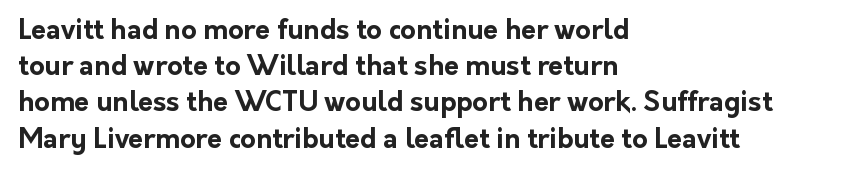
Does the weight exceed regular? Yes, all the way to bold. Inter-character spacing is left at the font's built-in metrics. If you drew a ruler down the left edge, every line would touch it. Only glyphs here, with clear space below each row. This sample keeps an unexceptional amount of space between lines.
